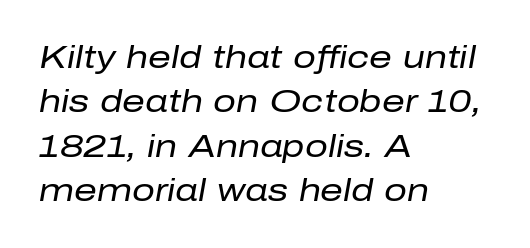
The image shows 32 px regular-weight type, italic (leaning right); set left-aligned, normal line spacing (1.39x), normal letter spacing, not underlined; low stroke contrast and a medium x-height.
